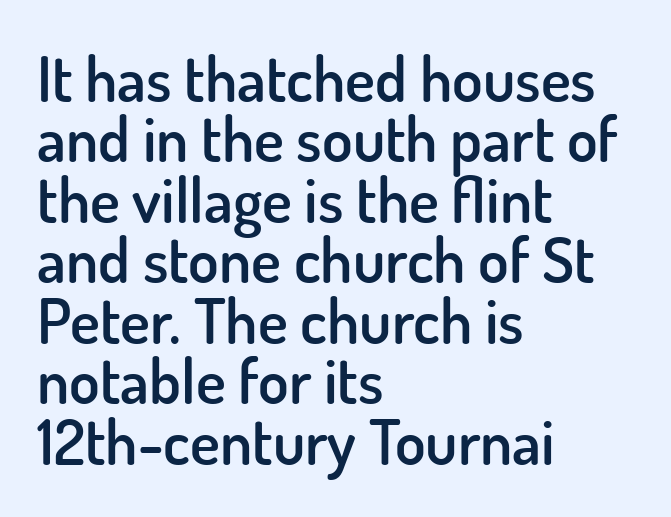
Spacing between characters is what you'd get straight out of the box. The vertical gap from one line to the next is small. The lines are quadded left. Rule under the text: the space is simply empty. Each letter keeps its own natural width here, so spacing adapts to shape. Classification — sans serif.
